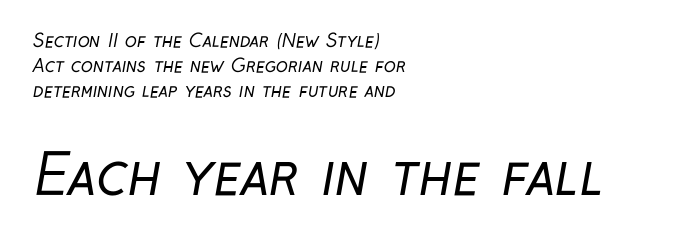
Weight: regular or lighter. Is this a fixed-width face? No — the glyphs have proportional, varying widths. A bare baseline throughout the passage. Is the letter spacing exaggerated? No — it looks like the ordinary default. Notice how descenders clear the ascenders below comfortably — that's standard leading. The second block has been scaled up relative to the first.
